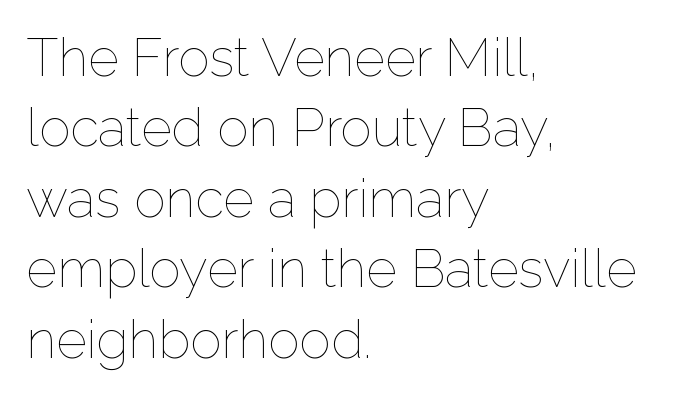
The image shows 53 px thin type, upright; set left-aligned, normal line spacing (1.33x), normal letter spacing, not underlined; low stroke contrast and a medium x-height.
